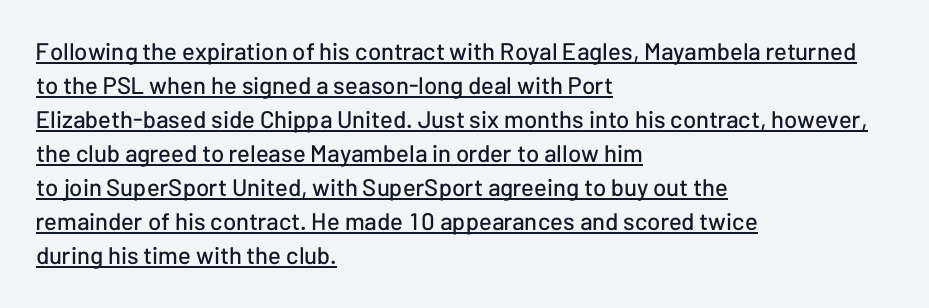
Short note: letters normally spaced. The block of text has a typical density, with ordinary space between rows. Horizontal alignment here is leftward, the default for most running prose. The font's upright variant was chosen for this text. Underline: present.
